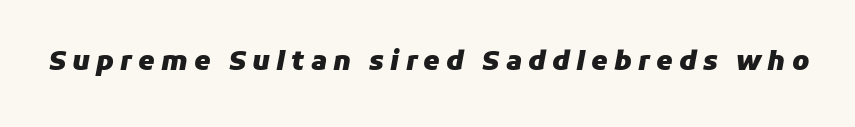
{"italic": "yes", "lean": "right", "slant_degrees": 11, "bold": "yes", "underline": "no", "letter_spacing": "wide", "letter_spacing_em": 0.24, "glyph_px": 26}
